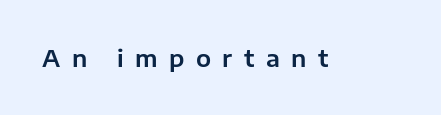
The image shows 24 px text type, upright; set unusually wide letter spacing (+0.48 em), not underlined.
